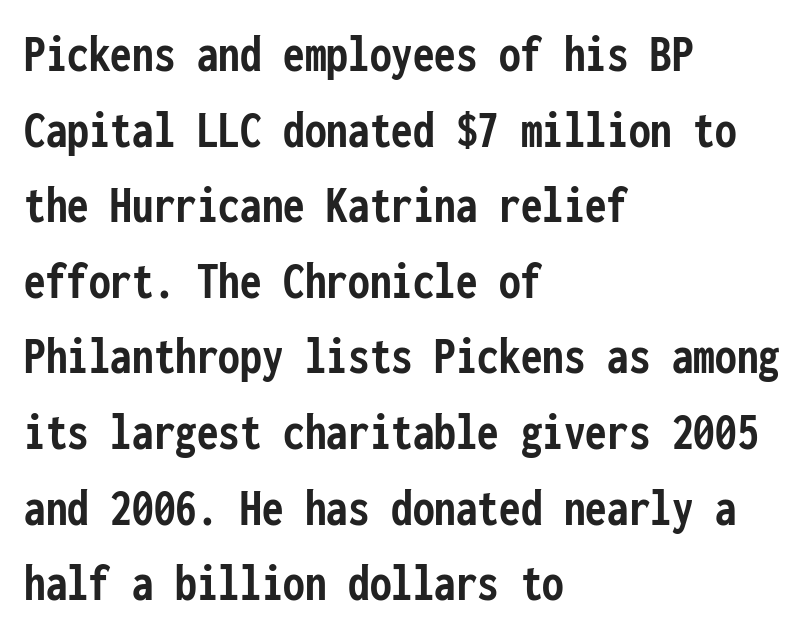
The image shows 54 px semibold, condensed sans-serif type, upright, monospaced; set left-aligned, normal line spacing (1.4x), normal letter spacing, not underlined; low stroke contrast and a medium x-height.
